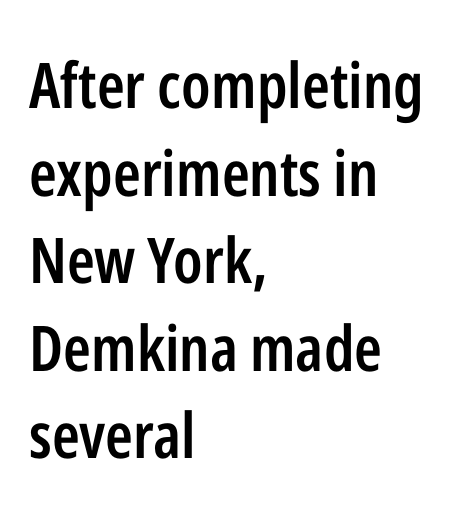
Q: Is the text bold? A: Semi-bold.
Q: Is the text italic (slanted)? A: No, it is upright.
Q: Is the typeface a serif or a sans-serif typeface? A: Sans-serif.
Q: Is the text underlined? A: No.
Q: How is the paragraph aligned? A: Left-aligned.
Q: Is the spacing between letters normal or unusually wide? A: Normal.
Q: Is the spacing between lines tight, normal or loose? A: Normal.
Q: Width (condensed, normal, or wide)? A: Condensed.
Q: Stroke contrast? A: Low.
Q: x-height? A: Medium.
Q: Monospaced? A: No.
